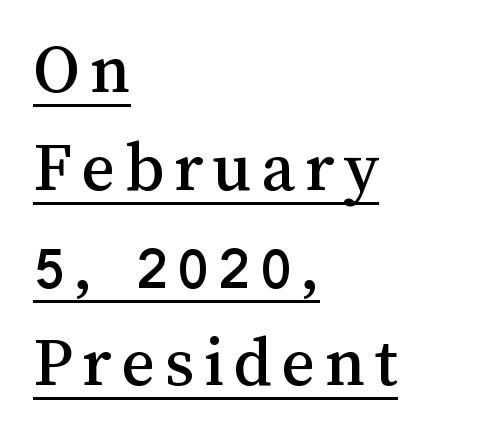
The image shows 73 px text type, upright; set left-aligned, normal line spacing (1.34x), underlined; medium stroke contrast and a medium x-height.
